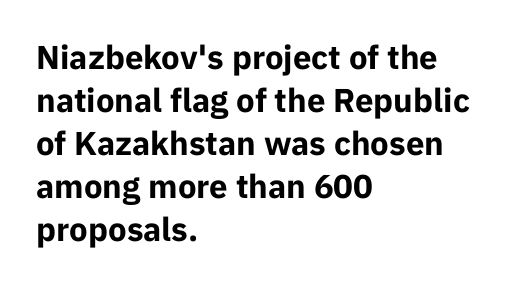
Q: Is the text bold? A: Yes.
Q: Is the text italic (slanted)? A: No, it is upright.
Q: Is the typeface a serif or a sans-serif typeface? A: Sans-serif.
Q: Is the text underlined? A: No.
Q: How is the paragraph aligned? A: Left-aligned.
Q: Is the spacing between letters normal or unusually wide? A: Normal.
Q: Is the spacing between lines tight, normal or loose? A: Normal.
Q: Width (condensed, normal, or wide)? A: Normal.
Q: Stroke contrast? A: Low.
Q: x-height? A: Medium.
Q: Monospaced? A: No.
